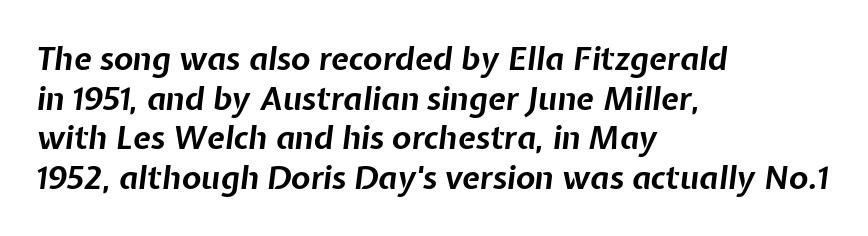
Q: Is the text bold? A: Yes.
Q: Is the text italic (slanted)? A: Yes, it leans right by about 7 degrees.
Q: Is the text underlined? A: No.
Q: How is the paragraph aligned? A: Left-aligned.
Q: Is the spacing between letters normal or unusually wide? A: Normal.
Q: Width (condensed, normal, or wide)? A: Normal.
Q: Stroke contrast? A: Low.
Q: x-height? A: Medium.
Q: Monospaced? A: No.
